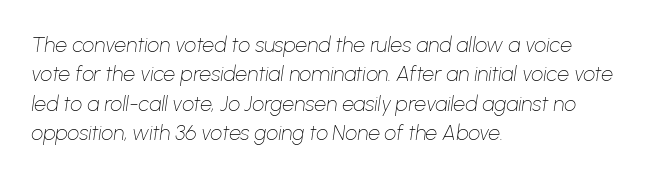
The letterforms sit at book weight or below. Successive baselines arrive at the customary interval. The specimen omits any rule beneath the text block's lines. Tracking here is standard; glyphs follow each other at the usual distance. Every row of glyphs begins at an identical x-position on the left.
